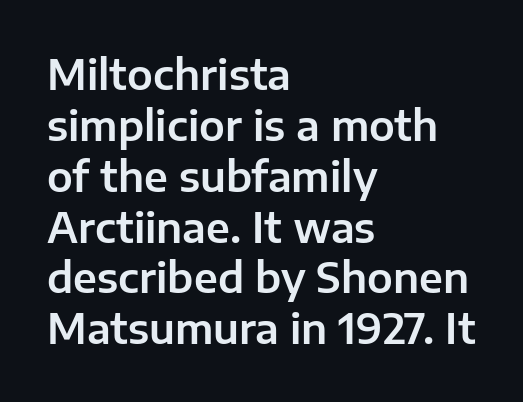
The image shows 41 px sans-serif type, upright; set left-aligned, line spacing 1.24x, normal letter spacing, not underlined; low stroke contrast and a medium x-height.
